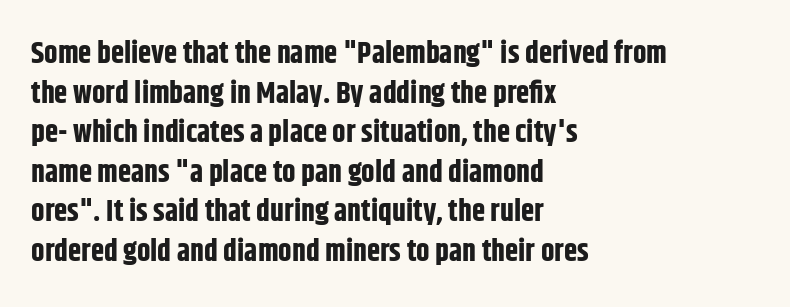
Grotesque or geometric, the face here clearly has no serifs. Glance below the letters and you will spot only blank space. Evenly set lines give the paragraph a standard silhouette. Every row of glyphs begins at an identical x-position on the left. Every stem runs plumb, perpendicular to the baseline. A typesetter would call this zero additional tracking.
